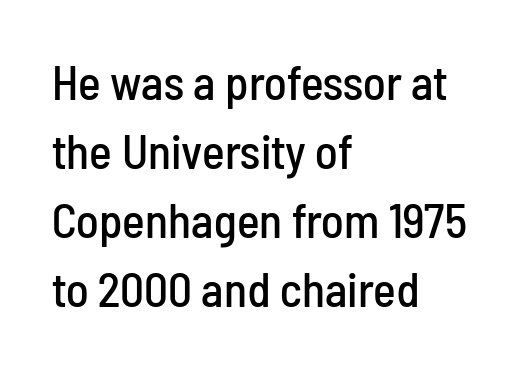
Q: Is the text italic (slanted)? A: No, it is upright.
Q: Is the typeface a serif or a sans-serif typeface? A: Sans-serif.
Q: Is the text underlined? A: No.
Q: How is the paragraph aligned? A: Left-aligned.
Q: Is the spacing between letters normal or unusually wide? A: Normal.
Q: Is the spacing between lines tight, normal or loose? A: Normal.
Q: Width (condensed, normal, or wide)? A: Condensed.
Q: Stroke contrast? A: Low.
Q: x-height? A: Medium.
Q: Monospaced? A: No.
